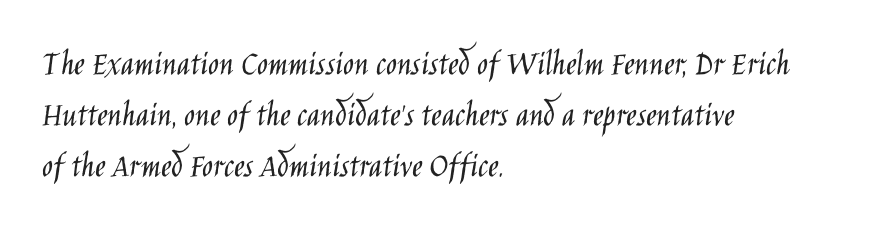
The image shows 36 px light, condensed sans-serif type; set left-aligned, normal line spacing (1.42x), normal letter spacing, not underlined; low stroke contrast and a large x-height.
